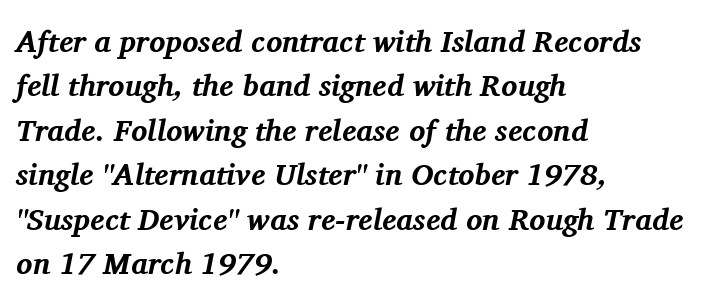
The image shows 30 px bold serif type, italic (leaning right); set left-aligned, normal line spacing (1.48x), normal letter spacing, not underlined; medium stroke contrast and a medium x-height.
